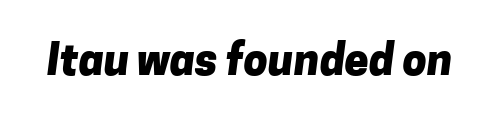
The image shows 43 px heavy sans-serif type; set normal letter spacing, not underlined; low stroke contrast and a medium x-height.
